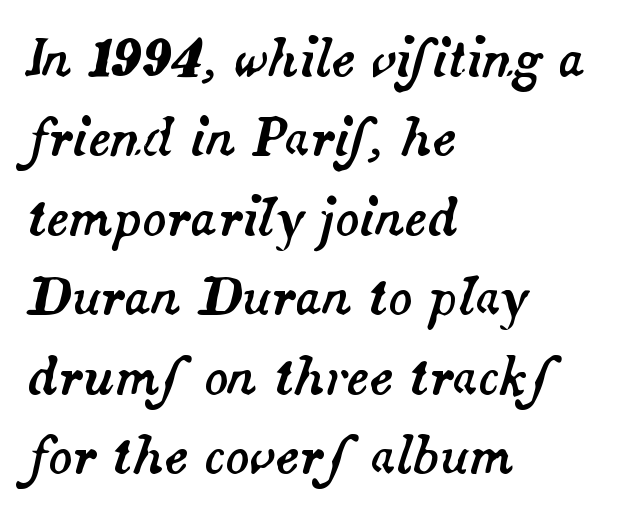
Layout note: lines flush left. These lines are rendered in a variable-pitch font. The face used here has a pronounced slope to its letters. Has an underline been added? It has not. Leading matches the norm, producing a regular column. Nobody touched the tracking dial on this one.
